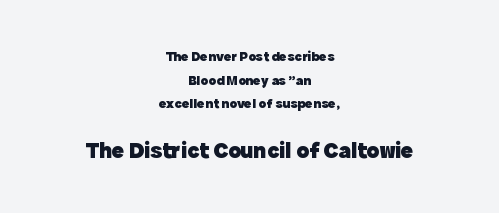
Q: Is the text bold? A: Yes.
Q: Is the text italic (slanted)? A: No, it is upright.
Q: Is the text underlined? A: No.
Q: How is the paragraph aligned? A: Centered.
Q: Is the spacing between letters normal or unusually wide? A: Normal.
Q: Is the spacing between lines tight, normal or loose? A: Normal.
Q: Which block of text is set in a larger size, the first (top) or the second (bottom)? A: The second (bottom) one.
